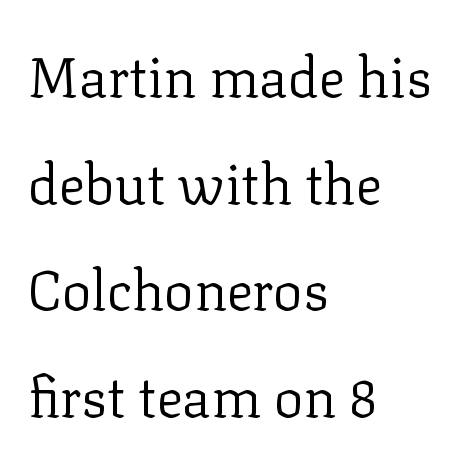
{"serif": "yes", "italic": "no", "bold": "no", "weight": "regular", "width": "normal", "stroke_contrast": "low", "x_height": "medium", "monospaced": "no", "underline": "no", "align": "left", "line_spacing": "loose", "line_spacing_ratio": 1.94, "letter_spacing": "normal", "letter_spacing_em": 0.0, "glyph_px": 55}
